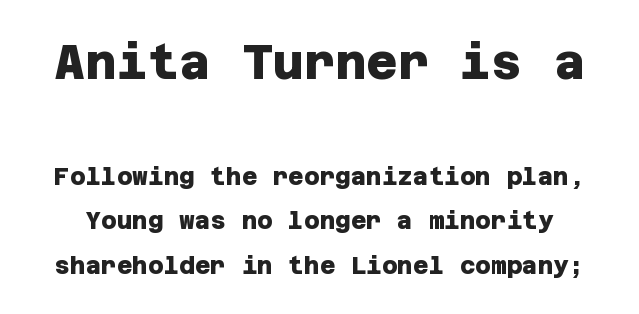
Letter spacing: default. The strokes are fattened all the way to bold. Each row of text sits above clean, open space. The type family on display is of the sans-serif kind. Top chunk: large. Bottom chunk: small.
